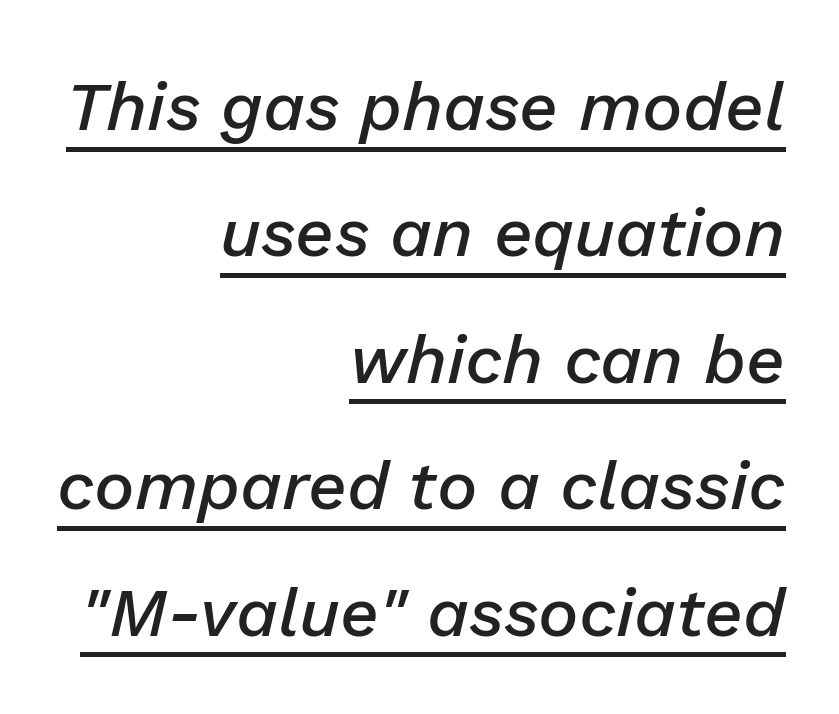
The string is rendered with underlining switched on. Horizontally, the lines are justified to the trailing edge only. Varying glyph widths throughout — classic text-font behaviour. The passage shown leans; its letterforms are oblique.
